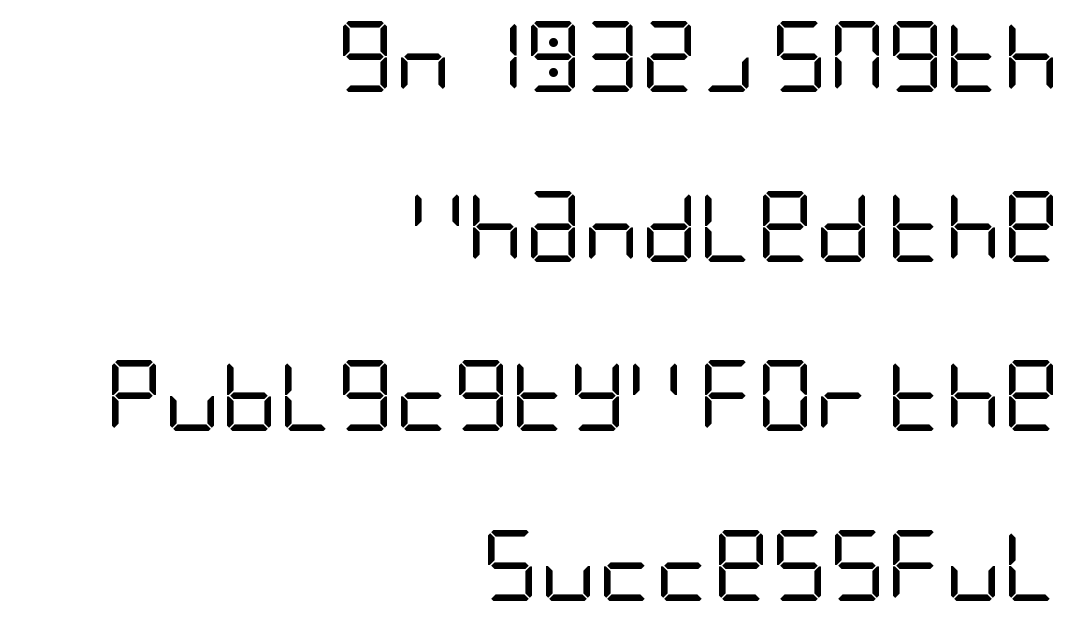
{"serif": "no", "italic": "no", "bold": "no", "weight": "regular", "width": "condensed", "stroke_contrast": "low", "x_height": "large", "underline": "no", "align": "right", "line_spacing": "loose", "line_spacing_ratio": 2.39, "letter_spacing": "normal", "letter_spacing_em": 0.0, "glyph_px": 71}
